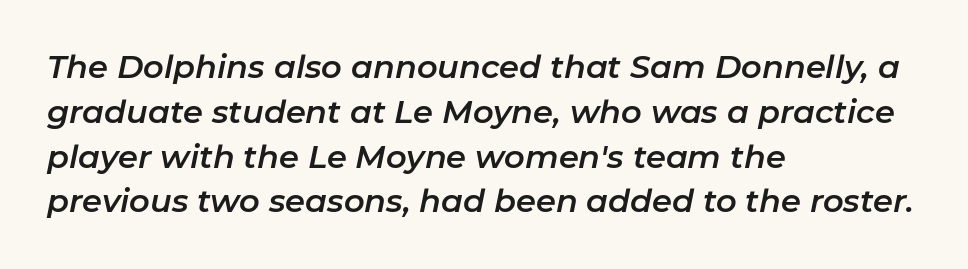
The passage shown is typed in a proportional face where columns would drift. You could call the tracking neutral — neither tight nor loose. The text carries the slant typical of an italic or oblique font. Each line starts at the same left margin while the right side varies.
